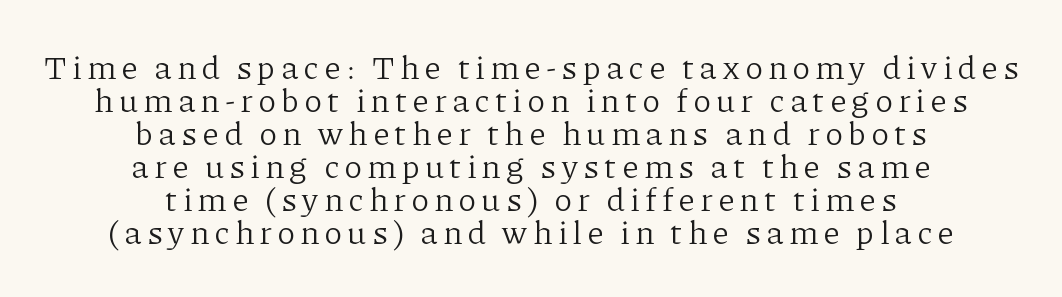
{"serif": "yes", "italic": "no", "bold": "no", "weight": "light", "width": "normal", "stroke_contrast": "low", "x_height": "medium", "monospaced": "no", "underline": "no", "align": "center", "line_spacing": "tight", "line_spacing_ratio": 1.0, "glyph_px": 33}
